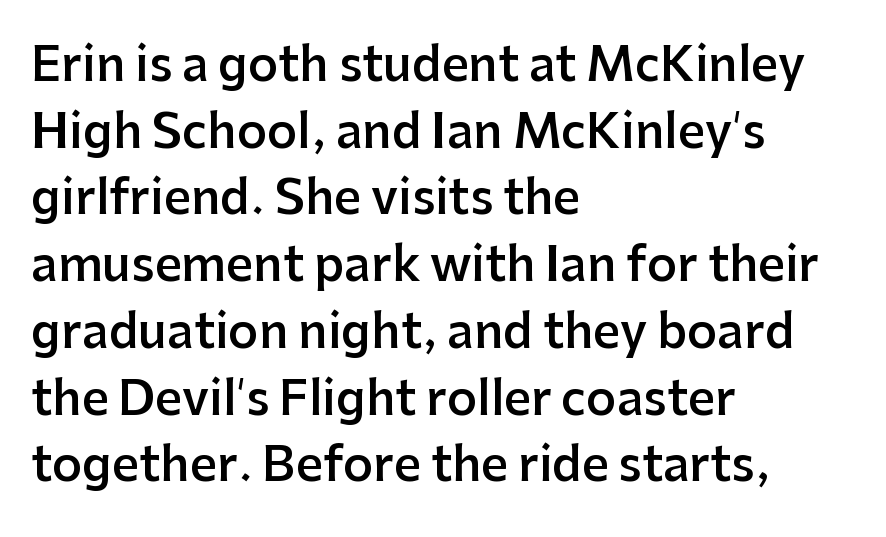
The image shows 47 px semibold sans-serif type, upright; set left-aligned, normal line spacing (1.42x), normal letter spacing, not underlined; low stroke contrast and a medium x-height.
